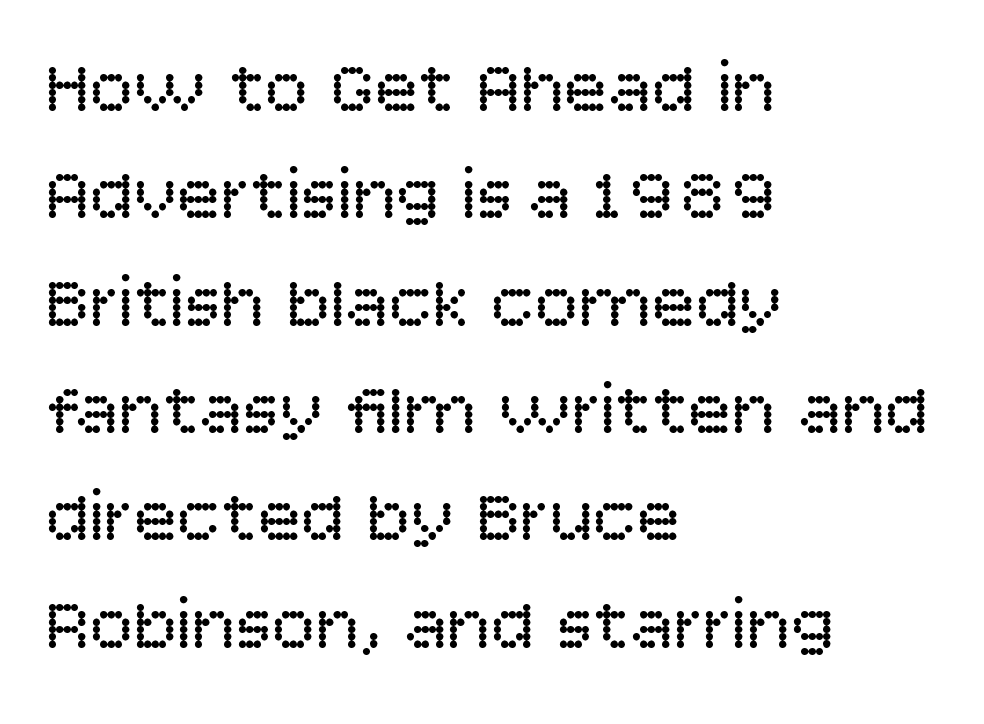
The image shows 73 px regular-weight sans-serif type, upright; set left-aligned, normal line spacing (1.47x), normal letter spacing, not underlined; low stroke contrast and a large x-height.
